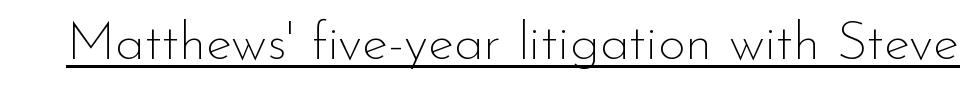
The rendering keeps characters at their native spacing. Does the lettering tilt? It doesn't — this is upright. A rule runs beneath these lines of type. This sample has the flowing, uneven cadence of proportional lettering. No heavy texture on the line: the type isn't bold. The font family rendered here belongs to the sans-serif group.
